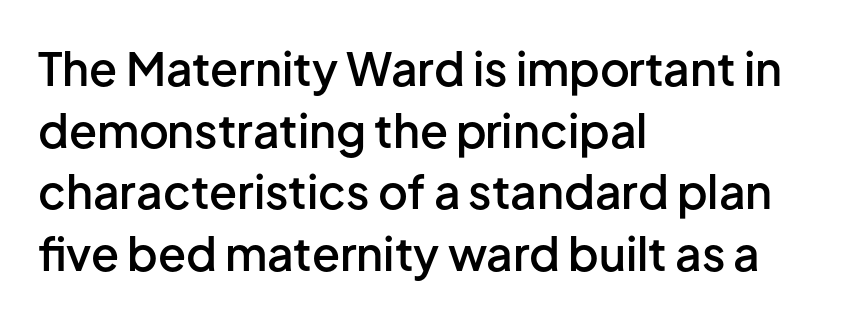
Q: Is the text bold? A: Semi-bold.
Q: Is the text italic (slanted)? A: No, it is upright.
Q: Is the typeface a serif or a sans-serif typeface? A: Sans-serif.
Q: Is the text underlined? A: No.
Q: How is the paragraph aligned? A: Left-aligned.
Q: Is the spacing between letters normal or unusually wide? A: Normal.
Q: Is the spacing between lines tight, normal or loose? A: Normal.
Q: Width (condensed, normal, or wide)? A: Normal.
Q: Stroke contrast? A: Low.
Q: x-height? A: Medium.
Q: Monospaced? A: No.
